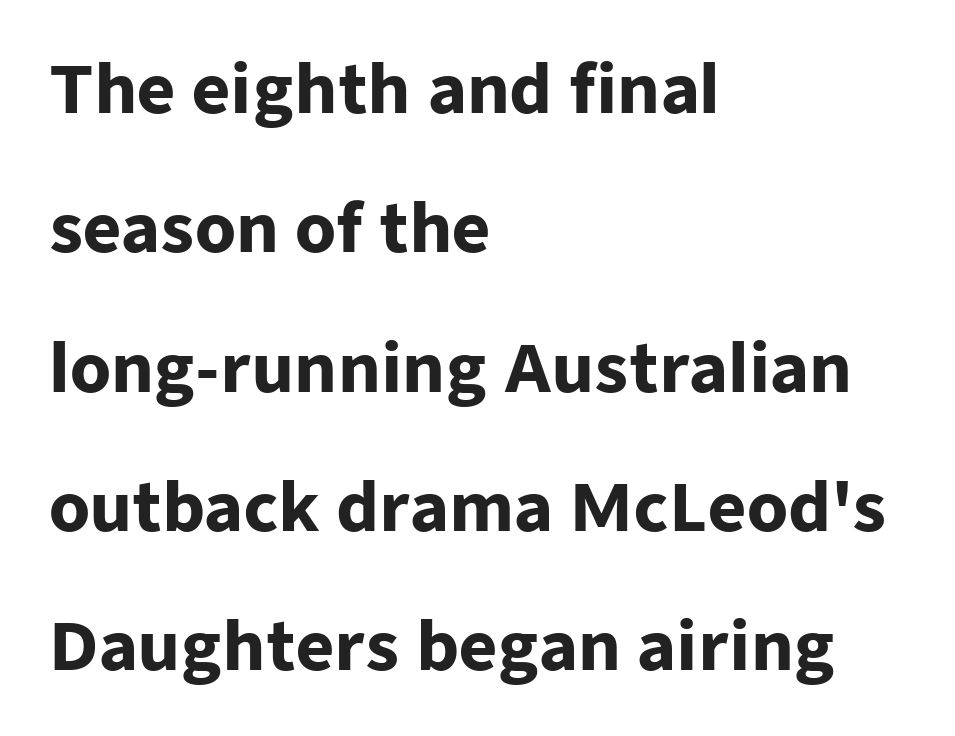
Q: Is the text bold? A: Yes.
Q: Is the text italic (slanted)? A: No, it is upright.
Q: Is the typeface a serif or a sans-serif typeface? A: Sans-serif.
Q: Is the text underlined? A: No.
Q: How is the paragraph aligned? A: Left-aligned.
Q: Is the spacing between letters normal or unusually wide? A: Normal.
Q: Is the spacing between lines tight, normal or loose? A: Loose.
Q: Width (condensed, normal, or wide)? A: Normal.
Q: Stroke contrast? A: Low.
Q: x-height? A: Medium.
Q: Monospaced? A: No.
